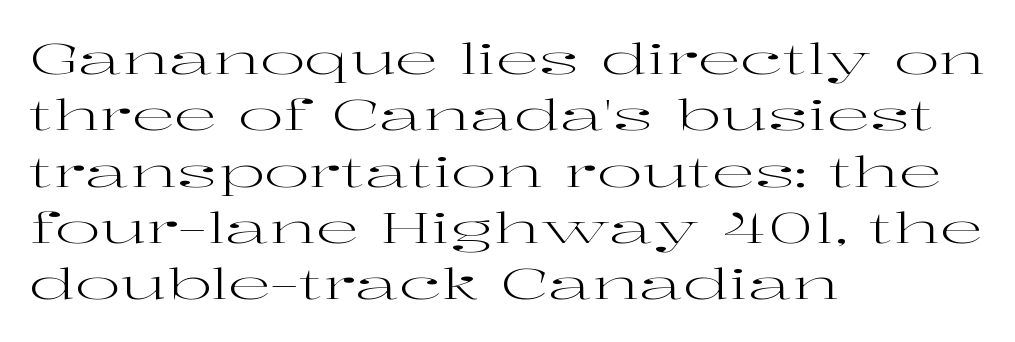
The image shows 43 px regular-weight, wide serif type, upright; set left-aligned, normal line spacing (1.31x), normal letter spacing, not underlined; high stroke contrast and a medium x-height.
